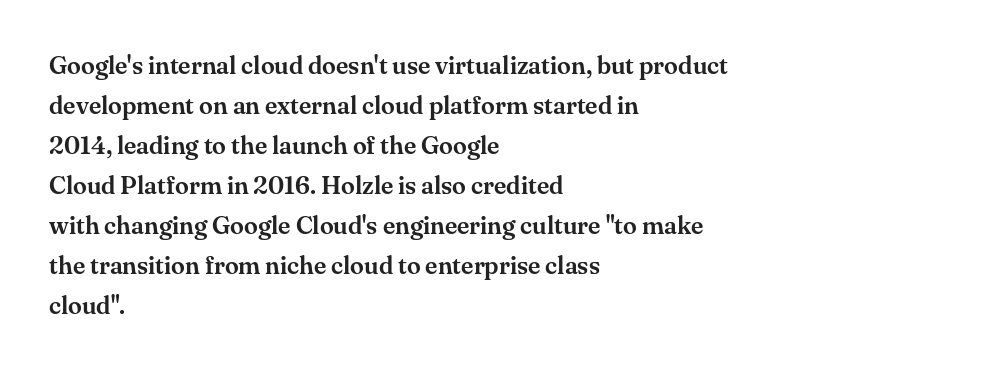
The image shows 25 px text type, upright; set left-aligned, normal line spacing (1.6x), normal letter spacing, not underlined.
